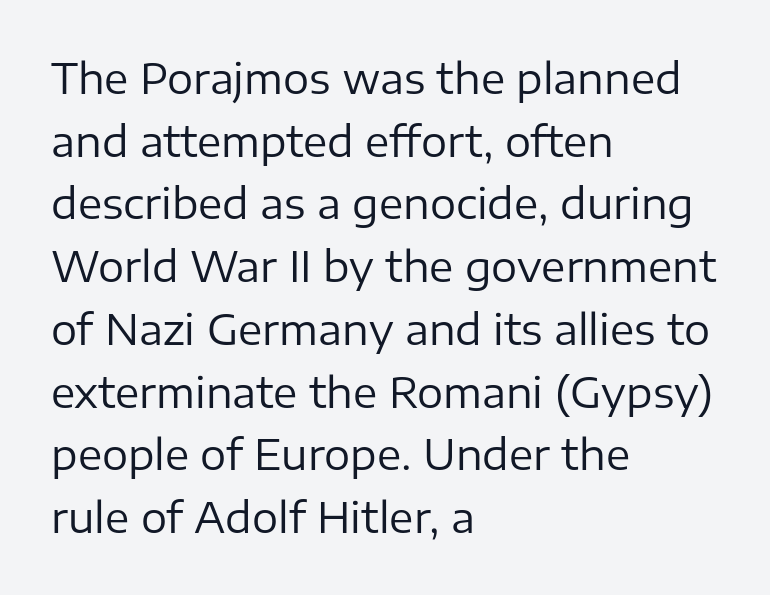
The image shows 41 px regular-weight sans-serif type, upright; set left-aligned, normal line spacing (1.53x), normal letter spacing, not underlined; low stroke contrast and a medium x-height.
